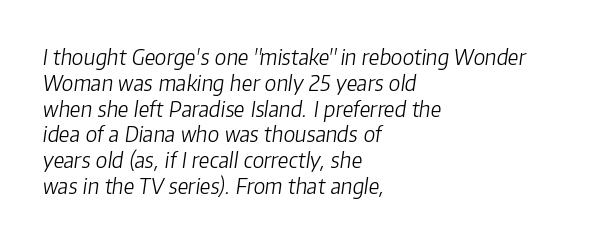
Unbolded letterforms with no extra heft. The specimen reads as italic at a glance. Lines of text with bare space underneath. Observe the ordinary spacing: letters are neighbours, not strangers. These lines stack with their left ends in a neat column.
